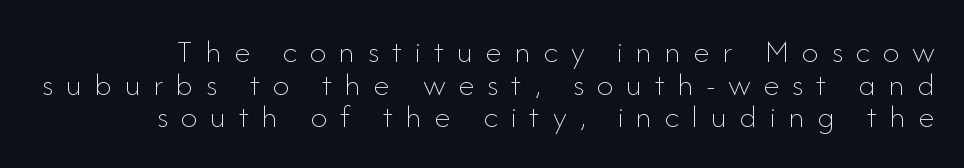
The image shows 33 px thin type, upright; set tight line spacing (0.99x), unusually wide letter spacing (+0.39 em), not underlined; low stroke contrast and a small x-height.
